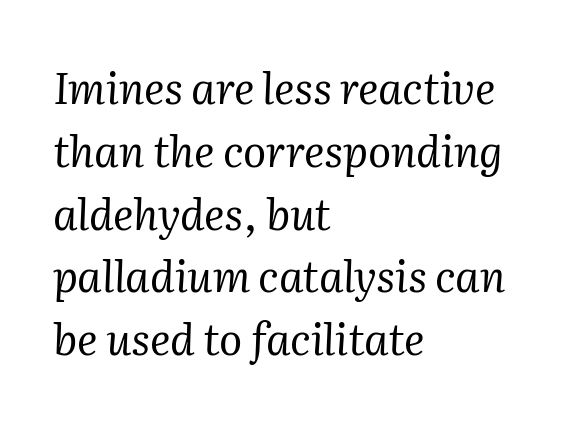
Q: Is the text bold? A: No.
Q: Is the text italic (slanted)? A: Yes, it leans right by about 2 degrees.
Q: Is the typeface a serif or a sans-serif typeface? A: Serif.
Q: Is the text underlined? A: No.
Q: How is the paragraph aligned? A: Left-aligned.
Q: Is the spacing between letters normal or unusually wide? A: Normal.
Q: Is the spacing between lines tight, normal or loose? A: Normal.
Q: Width (condensed, normal, or wide)? A: Normal.
Q: Stroke contrast? A: Medium.
Q: x-height? A: Medium.
Q: Monospaced? A: No.
